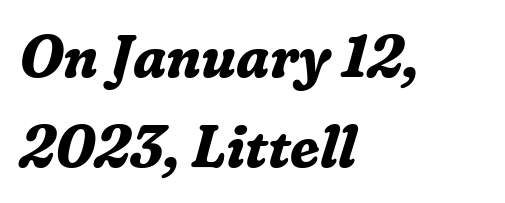
{"serif": "yes", "italic": "yes", "lean": "right", "slant_degrees": 16, "bold": "yes", "weight": "bold", "width": "normal", "stroke_contrast": "low", "x_height": "medium", "monospaced": "no", "underline": "no", "align": "left", "line_spacing": "normal", "line_spacing_ratio": 1.53, "letter_spacing": "normal", "letter_spacing_em": 0.0, "glyph_px": 59}
